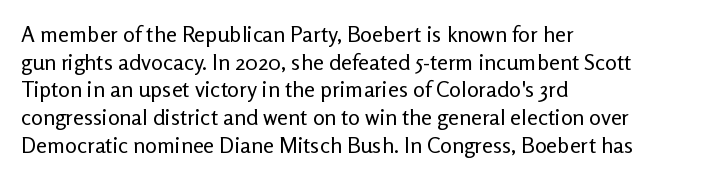
The image shows 22 px text type, upright; set left-aligned, normal line spacing (1.26x), normal letter spacing, not underlined.
